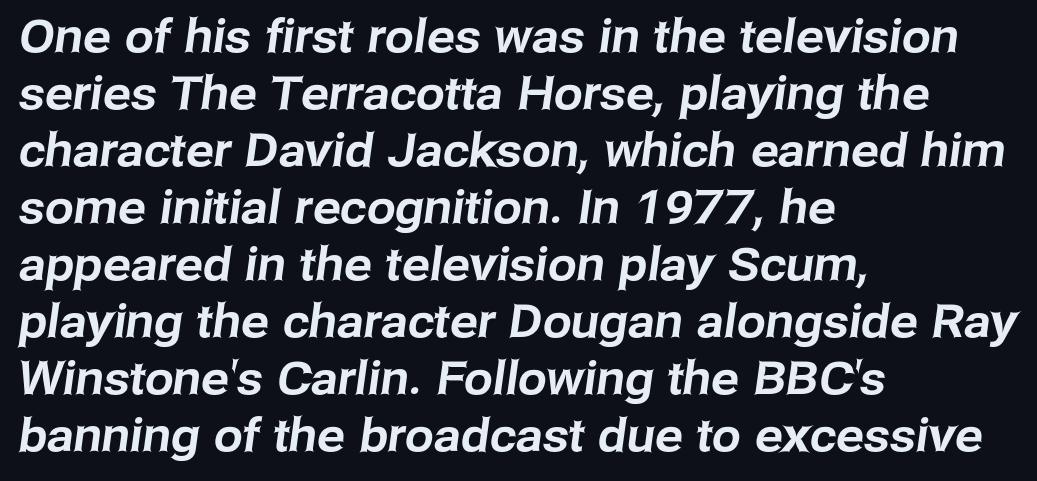
The image shows 46 px sans-serif type; set left-aligned, line spacing 1.24x, normal letter spacing, not underlined; low stroke contrast and a medium x-height.
